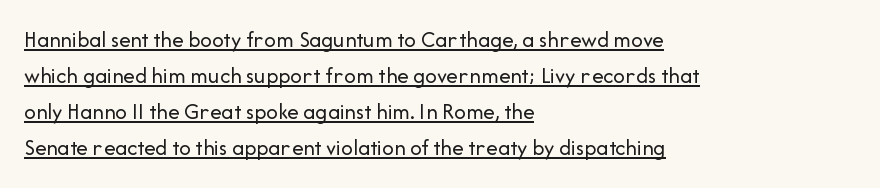
{"italic": "no", "bold": "no", "underline": "yes", "align": "left", "line_spacing": "normal", "line_spacing_ratio": 1.57, "letter_spacing": "normal", "letter_spacing_em": 0.0, "glyph_px": 23}
